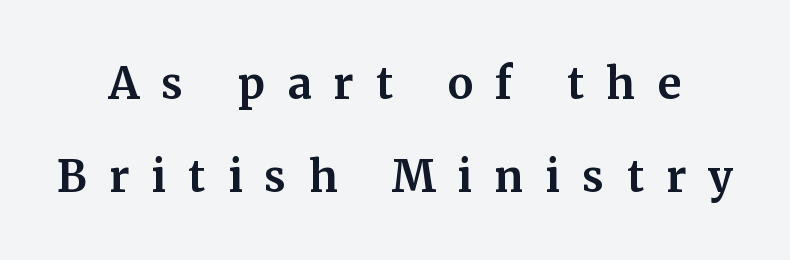
How would I describe the line gaps? Plain and ordinary. Short note: letters widely spaced. If you drew a line through each stem, it would be perfectly vertical. Note: serifs present on the glyphs. Think of a printed novel: that variable character pitch is what you see here.
